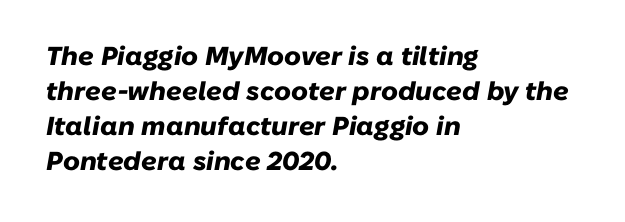
{"italic": "yes", "lean": "right", "slant_degrees": 10, "bold": "yes", "underline": "no", "align": "left", "line_spacing": "normal", "line_spacing_ratio": 1.34, "letter_spacing": "normal", "letter_spacing_em": 0.0, "glyph_px": 26}
